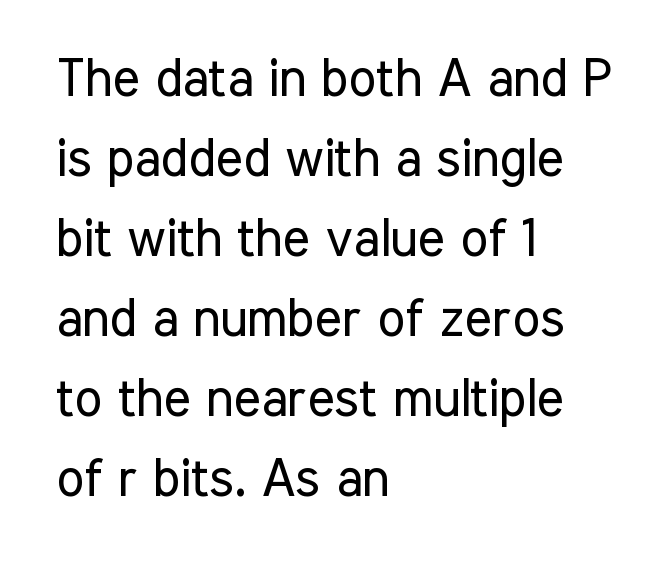
The image shows 52 px regular-weight, condensed sans-serif type, upright; set left-aligned, normal line spacing (1.54x), normal letter spacing, not underlined; low stroke contrast and a medium x-height.
